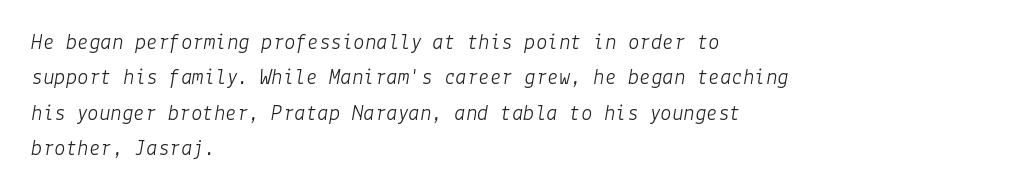
Caption: face not bold, strokes unweighted. Is the block centered? No — it sits flush against the left margin. Does the leading feel generous? No, just average. No extra tracking has been applied to these lines. The glyphs are unaccompanied by any horizontal stroke below them.
